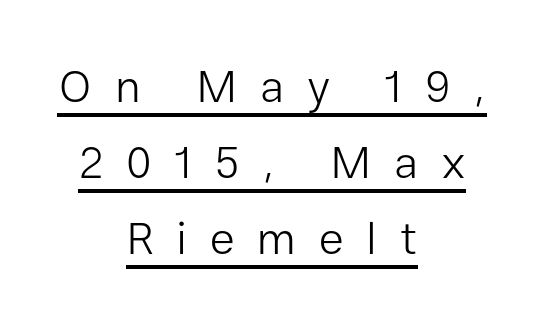
On a weight scale, this lands at 450 or below. The gaps between neighbouring characters are conspicuously large. Short and long lines alike share a common midpoint. A typesetter would call this proportional, since set widths differ per character.
